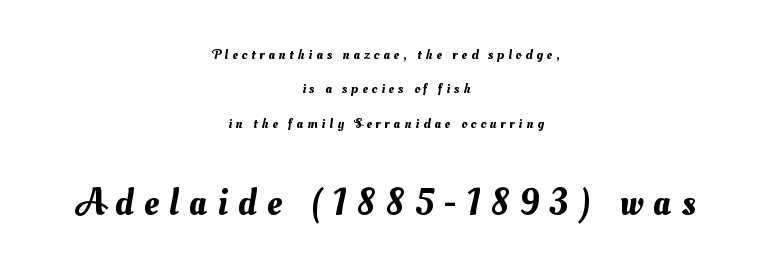
Regarding leading, the lines here are spaced well apart. Tracking here is generous; glyphs stand well apart from one another. Character widths vary here, with narrow letters taking less room than wide ones. Top chunk: small. Bottom chunk: large. Has an underline been added? It has not.
